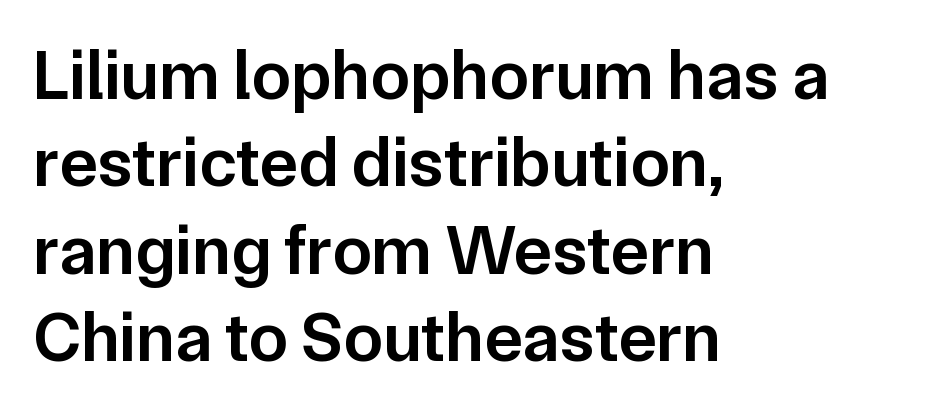
The image shows 71 px semibold sans-serif type, upright; set left-aligned, line spacing 1.23x, normal letter spacing, not underlined; low stroke contrast and a medium x-height.
